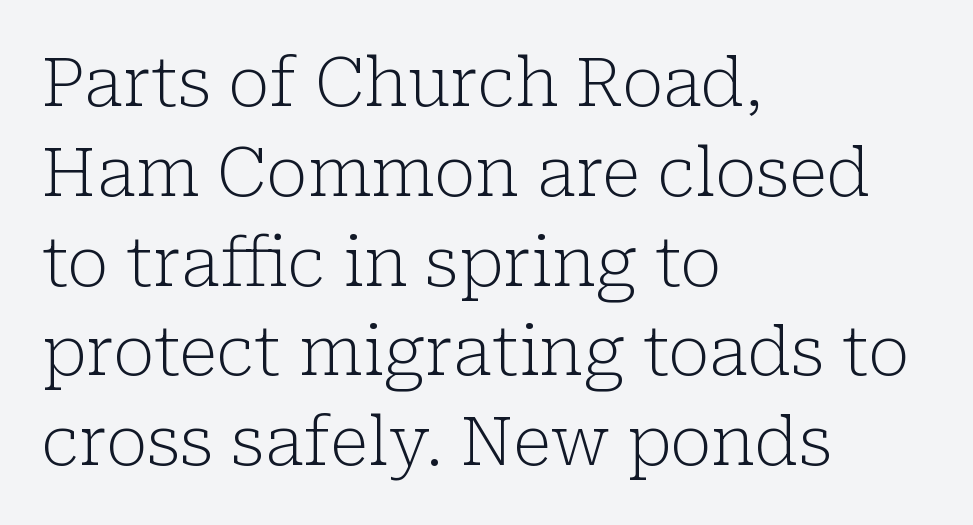
The image shows 68 px light serif type, upright; set left-aligned, normal line spacing (1.32x), normal letter spacing, not underlined; low stroke contrast and a medium x-height.
